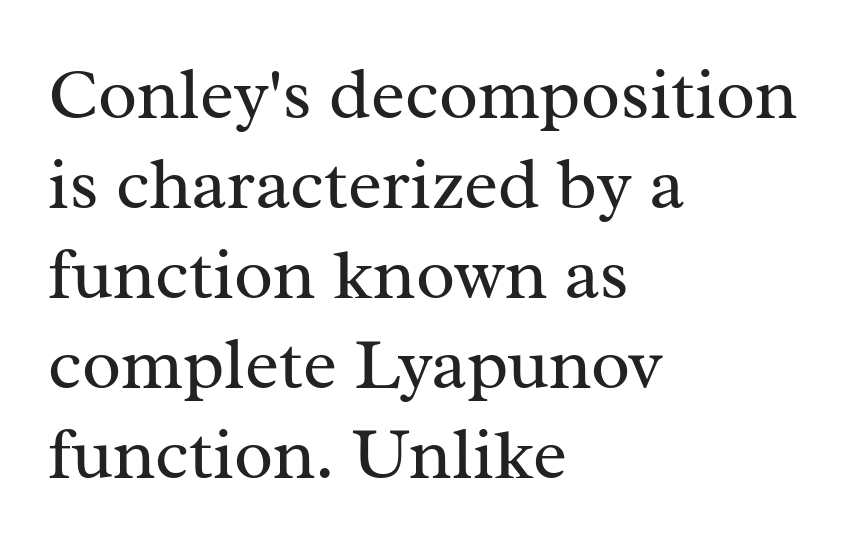
The image shows 72 px regular-weight serif type, upright; set left-aligned, normal line spacing (1.25x), normal letter spacing, not underlined; medium stroke contrast and a medium x-height.
